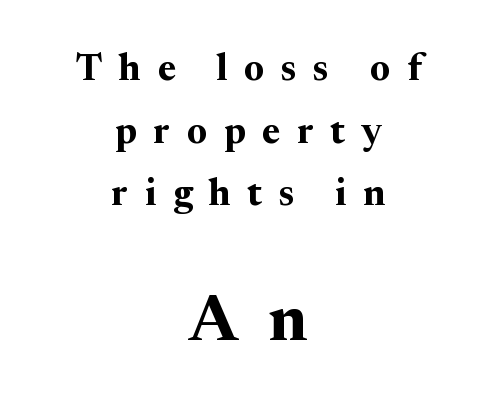
The following chunk of copy outweighs the initial chunk in type size. If you folded the block vertically in half, each line would mirror itself in length. Typographically, this falls in the serif category. Proportional: the letters do not fall into vertical columns.
